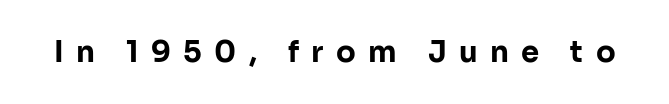
Someone cranked the tracking dial way up on this one. No italicization has been applied; the sample stays upright. The rendering uses natural spacing where letterforms have individual widths. Serif or sans? Sans — the stroke terminals are bare.
